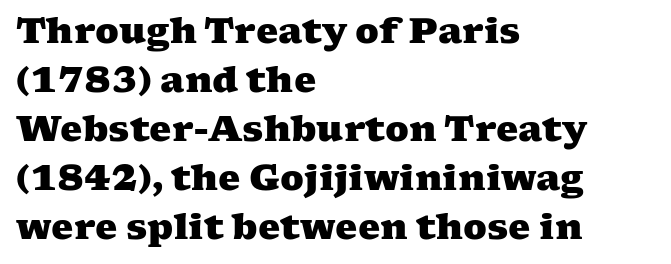
{"serif": "yes", "bold": "yes", "weight": "heavy", "width": "wide", "stroke_contrast": "medium", "x_height": "medium", "monospaced": "no", "underline": "no", "align": "left", "line_spacing": "normal", "line_spacing_ratio": 1.4, "letter_spacing": "normal", "letter_spacing_em": 0.0, "glyph_px": 35}
